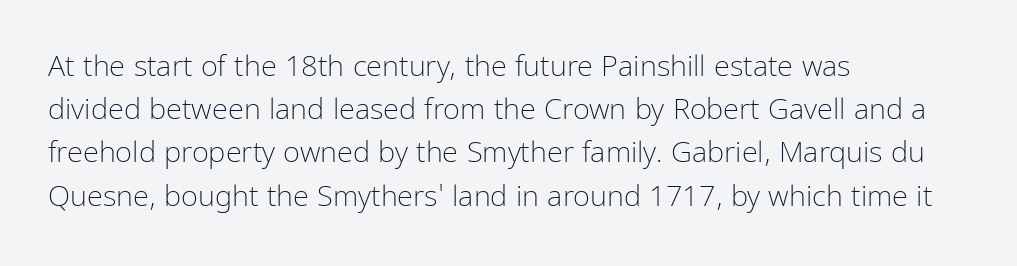
{"serif": "no", "italic": "no", "bold": "no", "weight": "light", "width": "condensed", "stroke_contrast": "low", "x_height": "medium", "monospaced": "no", "underline": "no", "align": "left", "line_spacing": "normal", "line_spacing_ratio": 1.49, "letter_spacing": "normal", "letter_spacing_em": 0.0, "glyph_px": 29}
